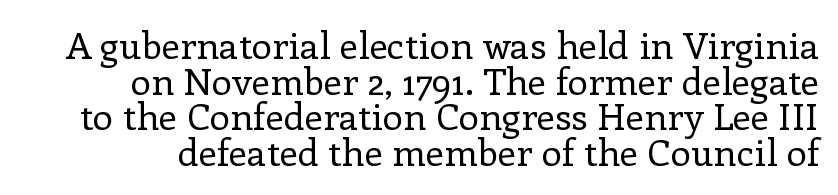
Q: Is the text bold? A: No.
Q: Is the text italic (slanted)? A: No, it is upright.
Q: Is the typeface a serif or a sans-serif typeface? A: Serif.
Q: Is the text underlined? A: No.
Q: Is the spacing between letters normal or unusually wide? A: Normal.
Q: Is the spacing between lines tight, normal or loose? A: Tight.
Q: Width (condensed, normal, or wide)? A: Normal.
Q: Stroke contrast? A: Low.
Q: x-height? A: Medium.
Q: Monospaced? A: No.
